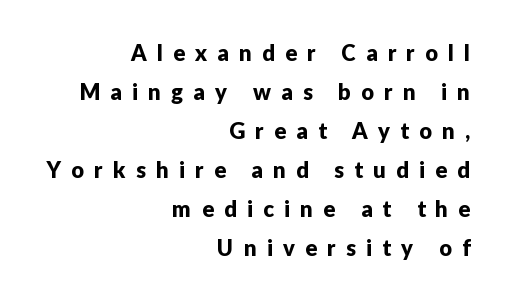
The image shows 22 px text type, upright; set right-aligned, line spacing 1.77x, unusually wide letter spacing (+0.47 em), not underlined.
